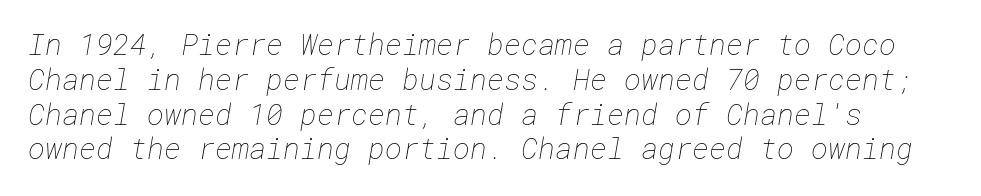
The zone under the glyphs is completely vacant. Counters stay open thanks to moderate or lighter strokes. Each word holds together tightly as a unit, with standard inter-letter gaps.
